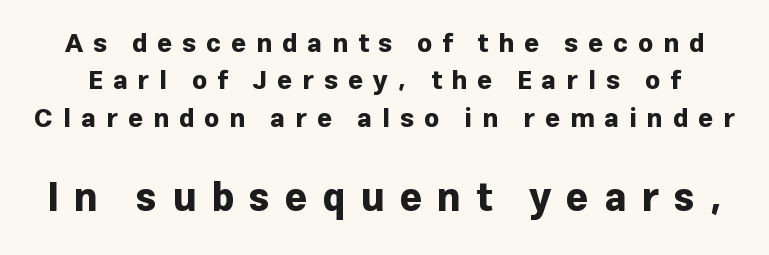
The image shows 39 px bold sans-serif type, upright; set normal line spacing (1.44x), unusually wide letter spacing (+0.38 em), not underlined; the second (bottom) block is 1.5x larger; low stroke contrast and a medium x-height.
